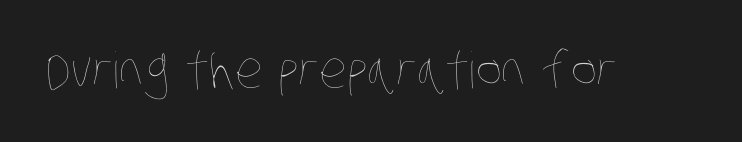
Q: Is the text bold? A: No.
Q: Is the text underlined? A: No.
Q: Is the spacing between letters normal or unusually wide? A: Normal.
Q: Width (condensed, normal, or wide)? A: Condensed.
Q: Stroke contrast? A: Low.
Q: x-height? A: Large.
Q: Monospaced? A: No.
